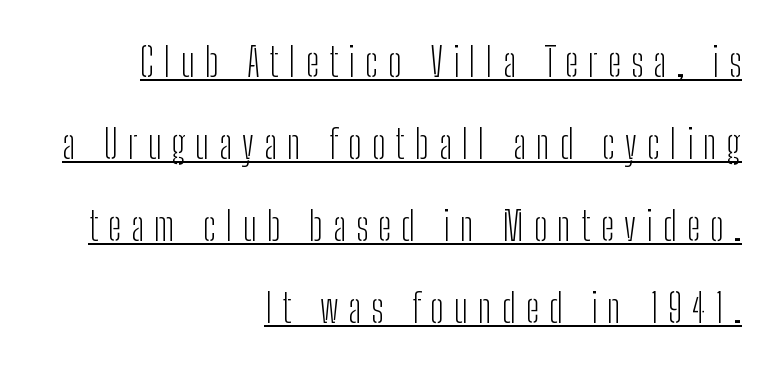
{"serif": "no", "italic": "no", "bold": "no", "weight": "light", "width": "condensed", "stroke_contrast": "low", "x_height": "medium", "monospaced": "no", "underline": "yes", "align": "right", "line_spacing": "loose", "line_spacing_ratio": 2.05, "letter_spacing": "wide", "letter_spacing_em": 0.25, "glyph_px": 40}
